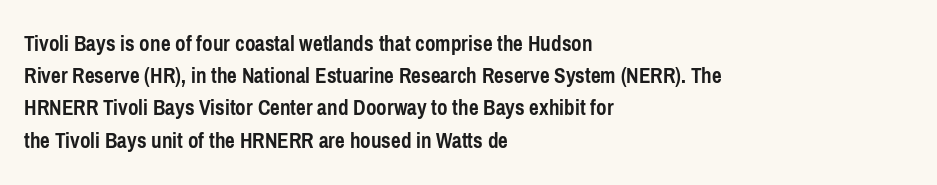
{"italic": "no", "bold": "yes", "underline": "no", "align": "left", "line_spacing": "normal", "line_spacing_ratio": 1.4, "letter_spacing": "normal", "letter_spacing_em": 0.0, "glyph_px": 23}
